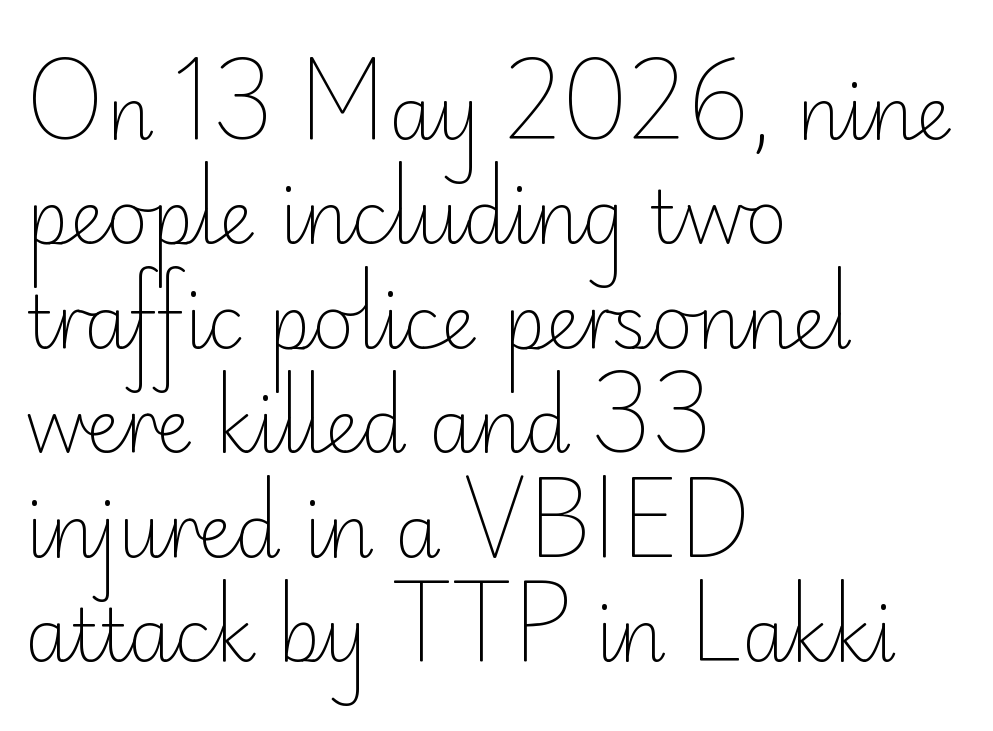
Looks like regular typesetting: each glyph gets only the width it needs. Each line starts at the same left margin while the right side varies. Serif or sans? Sans — the stroke terminals are bare. These lines sit exactly where default settings would place them. Vertical strokes here are truly vertical. Underlining? Definitely not there.
